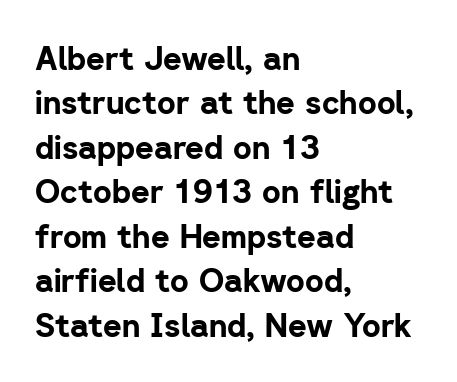
Q: Is the text bold? A: Yes.
Q: Is the text italic (slanted)? A: No, it is upright.
Q: Is the typeface a serif or a sans-serif typeface? A: Sans-serif.
Q: Is the text underlined? A: No.
Q: How is the paragraph aligned? A: Left-aligned.
Q: Is the spacing between letters normal or unusually wide? A: Normal.
Q: Is the spacing between lines tight, normal or loose? A: Normal.
Q: Width (condensed, normal, or wide)? A: Normal.
Q: Stroke contrast? A: Low.
Q: x-height? A: Medium.
Q: Monospaced? A: No.
